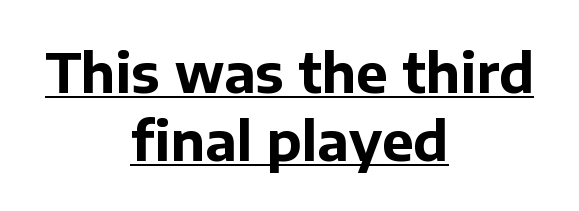
You could not count columns in this text — the font is proportionally spaced. The font is running at its bold setting. The face used here is a sans, in the tradition of grotesques and geometrics. Normally led — the rows are evenly, conventionally spaced. Every row of glyphs is offset so its center matches the block's center. Beneath each row of characters lies a ruled line.
